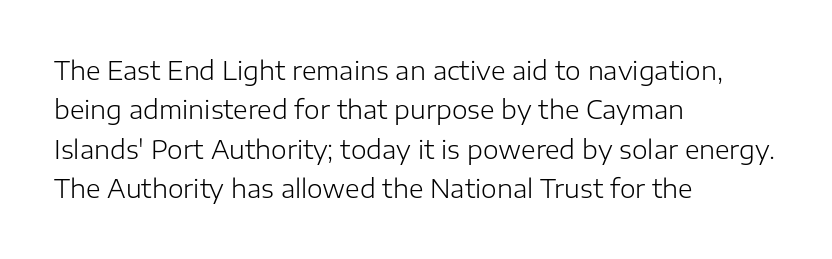
This block has exactly the height ordinary leading produces. Heft: none added — not bold. The face used here is rendered with its standard letterfit. Horizontally, the lines are justified to the leading edge only.
